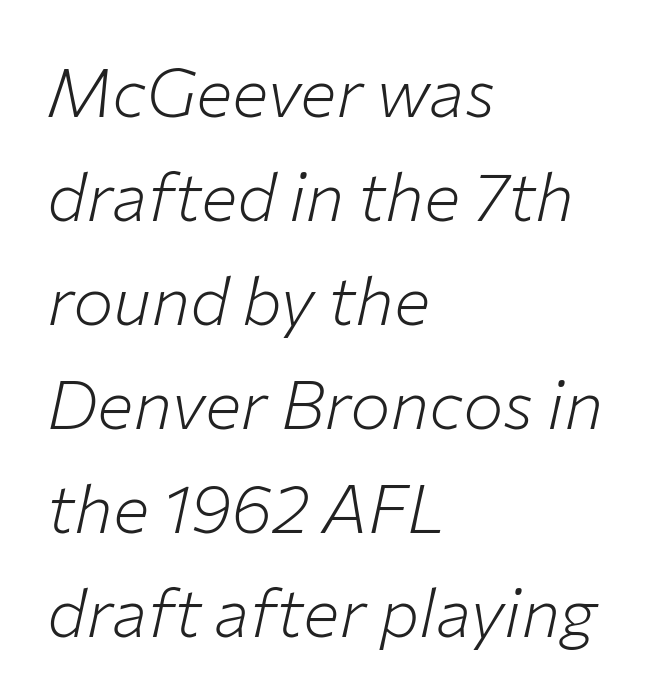
The image shows 68 px light type, italic (leaning right); set left-aligned, normal line spacing (1.53x), normal letter spacing, not underlined; low stroke contrast and a medium x-height.
